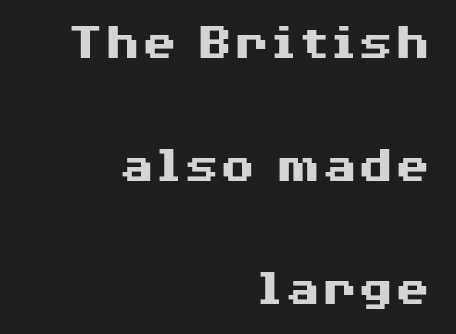
{"serif": "no", "italic": "no", "bold": "yes", "weight": "heavy", "width": "wide", "stroke_contrast": "medium", "x_height": "medium", "monospaced": "no", "underline": "no", "align": "right", "line_spacing": "loose", "line_spacing_ratio": 2.32, "letter_spacing": "normal", "letter_spacing_em": 0.0, "glyph_px": 53}
